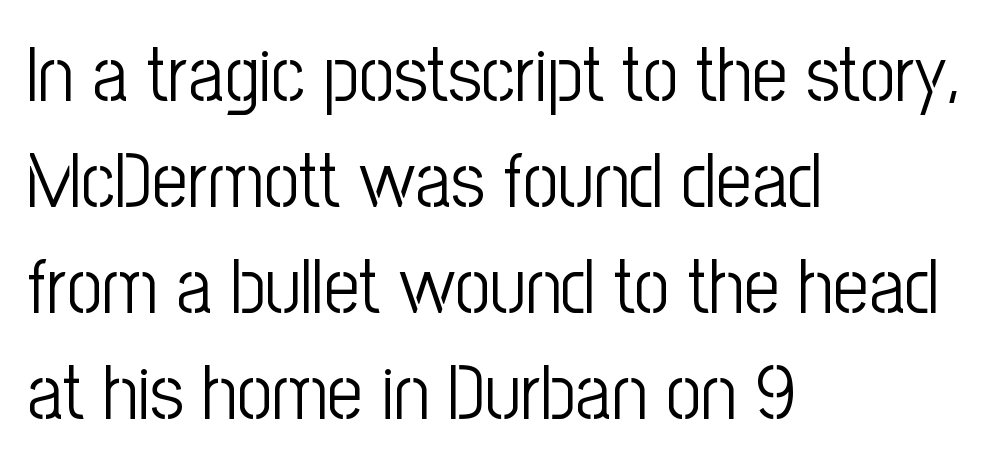
The image shows 78 px light, condensed sans-serif type, upright; set left-aligned, normal line spacing (1.36x), normal letter spacing, not underlined; low stroke contrast and a medium x-height.
